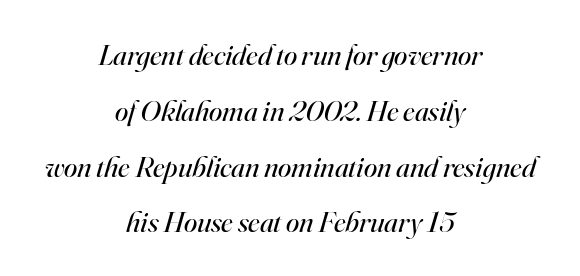
Q: Is the text bold? A: No.
Q: Is the text italic (slanted)? A: Yes, it leans right by about 16 degrees.
Q: Is the typeface a serif or a sans-serif typeface? A: Serif.
Q: Is the text underlined? A: No.
Q: How is the paragraph aligned? A: Centered.
Q: Is the spacing between letters normal or unusually wide? A: Normal.
Q: Width (condensed, normal, or wide)? A: Normal.
Q: Stroke contrast? A: High.
Q: x-height? A: Small.
Q: Monospaced? A: No.
